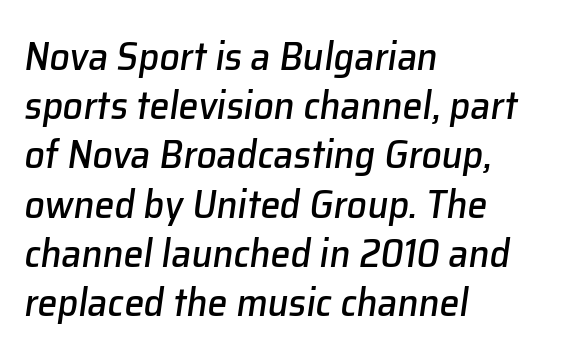
Q: Is the text italic (slanted)? A: Yes, it leans right by about 8 degrees.
Q: Is the text underlined? A: No.
Q: How is the paragraph aligned? A: Left-aligned.
Q: Is the spacing between letters normal or unusually wide? A: Normal.
Q: Width (condensed, normal, or wide)? A: Normal.
Q: Stroke contrast? A: Low.
Q: x-height? A: Medium.
Q: Monospaced? A: No.
